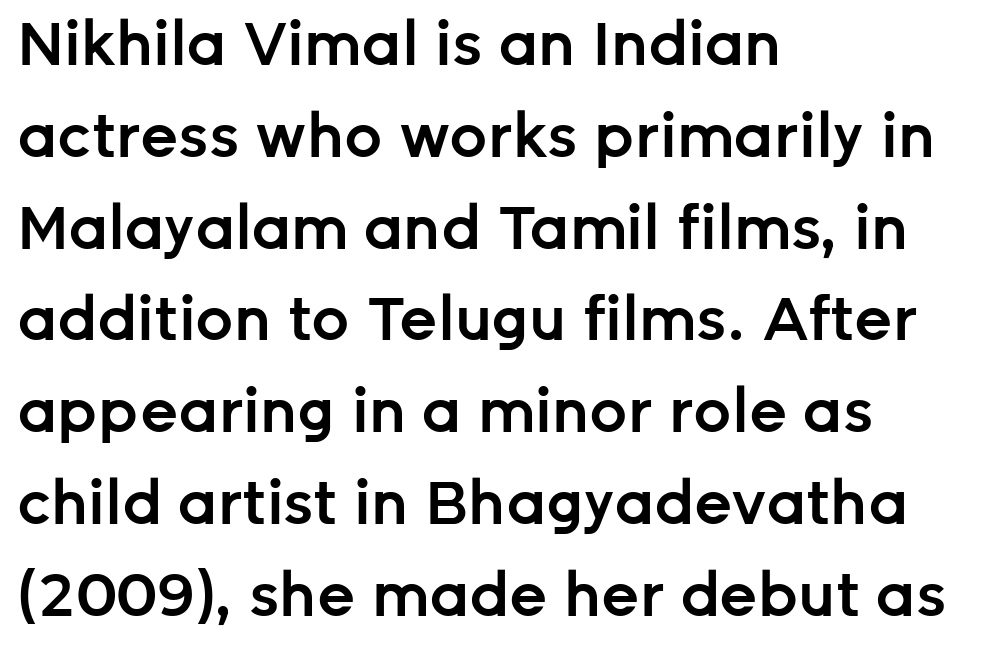
The image shows 60 px semibold sans-serif type, upright; set left-aligned, normal line spacing (1.53x), normal letter spacing, not underlined; low stroke contrast and a medium x-height.
